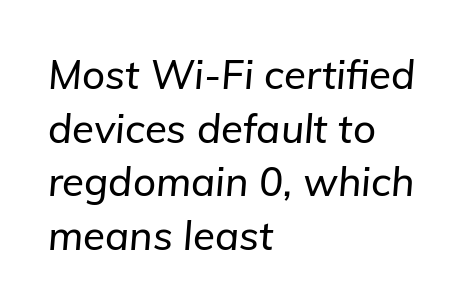
The setting favours the left margin, as ordinary paragraphs usually do. The horizontal fit of the characters is conventional and even. Slant detected: the letters are inclined. The vertical gap from one line to the next is medium. The face used here is proportionally spaced, like ordinary book or web type. Descenders hang freely into open space.
